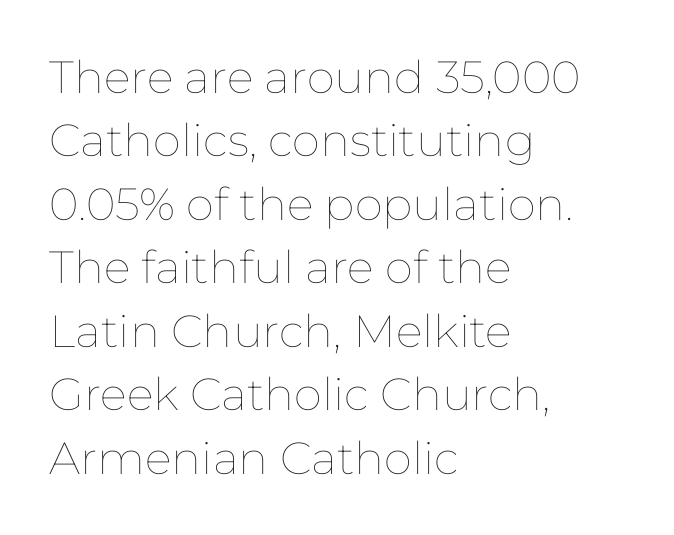
The image shows 45 px thin type, upright; set left-aligned, normal line spacing (1.41x), normal letter spacing, not underlined; low stroke contrast and a medium x-height.
